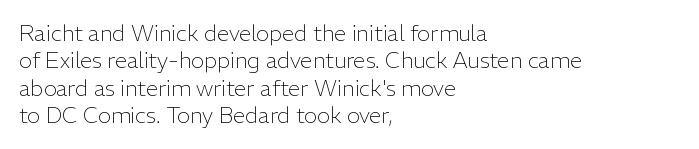
Counters stay open thanks to moderate or lighter strokes. All the whitespace from short lines collects on the right. Normally led — the rows are evenly, conventionally spaced. The glyphs are unaccompanied by any horizontal stroke below them.
